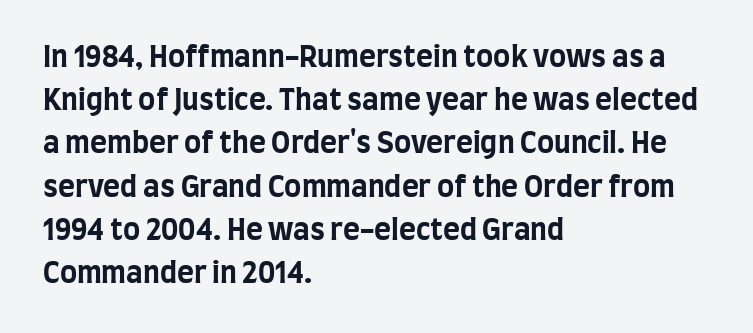
The vertical gap from one line to the next is medium. Only glyphs here, with clear space below each row. Between one letter and the next there's only the usual sliver of space. Is the block centered? No — it sits flush against the left margin. Notice how thick the strokes are: this is what a full bold looks like. To sum up the face: it is a sans, with no serifs.
